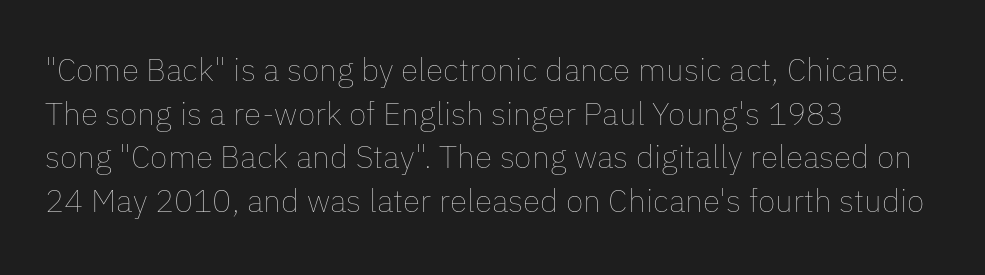
Q: Is the text bold? A: No.
Q: Is the text italic (slanted)? A: No, it is upright.
Q: Is the text underlined? A: No.
Q: How is the paragraph aligned? A: Left-aligned.
Q: Is the spacing between letters normal or unusually wide? A: Normal.
Q: Is the spacing between lines tight, normal or loose? A: Normal.
Q: Width (condensed, normal, or wide)? A: Normal.
Q: Stroke contrast? A: Low.
Q: x-height? A: Medium.
Q: Monospaced? A: No.
